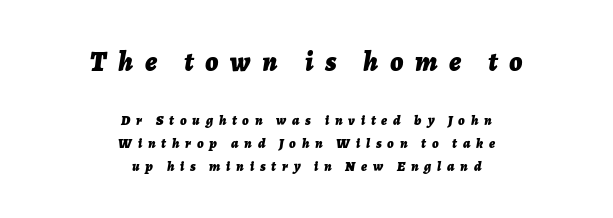
{"italic": "yes", "lean": "right", "slant_degrees": 7, "bold": "yes", "weight": "bold", "width": "normal", "stroke_contrast": "low", "x_height": "medium", "monospaced": "no", "underline": "no", "align": "center", "line_spacing": "normal", "line_spacing_ratio": 1.63, "letter_spacing": "wide", "letter_spacing_em": 0.42, "larger_block": "first", "size_ratio": 2.0, "glyph_px": 28}
